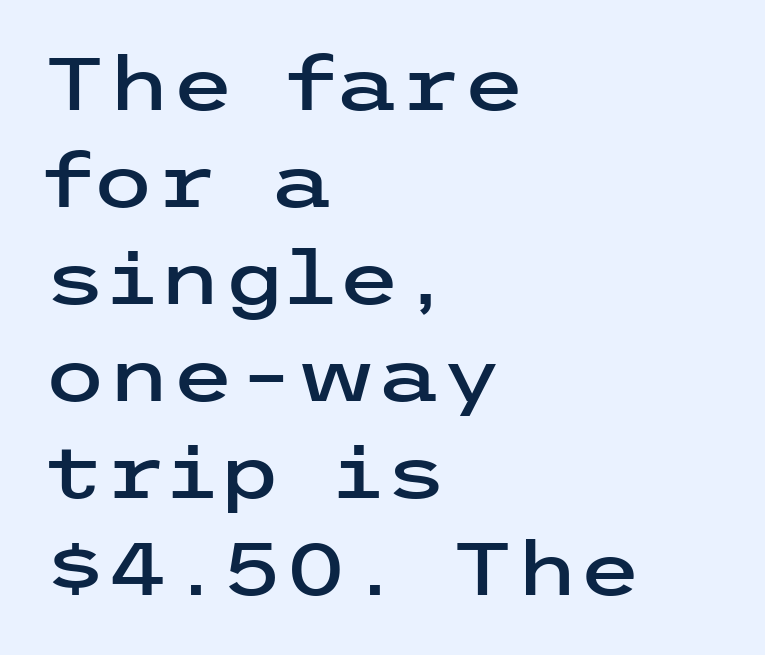
The image shows 73 px wide sans-serif type, upright; set left-aligned, normal line spacing (1.33x), normal letter spacing, not underlined; low stroke contrast and a medium x-height.
